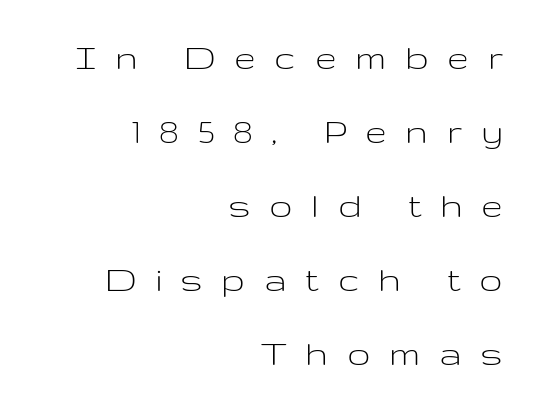
Q: Is the text bold? A: No.
Q: Is the text italic (slanted)? A: No, it is upright.
Q: Is the typeface a serif or a sans-serif typeface? A: Sans-serif.
Q: Is the text underlined? A: No.
Q: How is the paragraph aligned? A: Right-aligned.
Q: Is the spacing between letters normal or unusually wide? A: Unusually wide.
Q: Is the spacing between lines tight, normal or loose? A: Loose.
Q: Width (condensed, normal, or wide)? A: Wide.
Q: Stroke contrast? A: Low.
Q: x-height? A: Medium.
Q: Monospaced? A: No.
